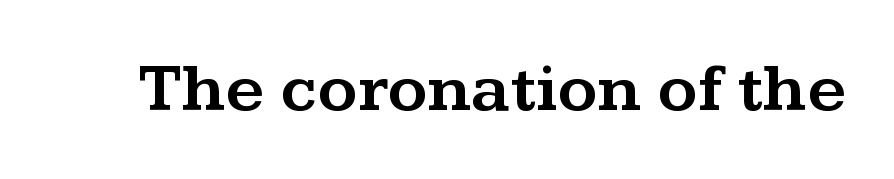
{"serif": "yes", "italic": "no", "width": "wide", "stroke_contrast": "medium", "x_height": "medium", "monospaced": "no", "underline": "no", "letter_spacing": "normal", "letter_spacing_em": 0.0, "glyph_px": 69}
